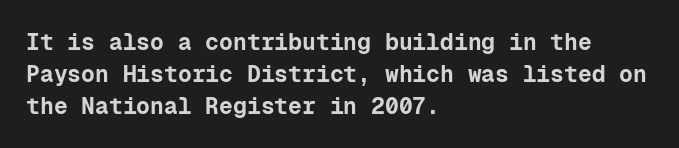
Q: Is the text bold? A: Yes.
Q: Is the text italic (slanted)? A: No, it is upright.
Q: Is the text underlined? A: No.
Q: How is the paragraph aligned? A: Left-aligned.
Q: Is the spacing between letters normal or unusually wide? A: Normal.
Q: Is the spacing between lines tight, normal or loose? A: Normal.
